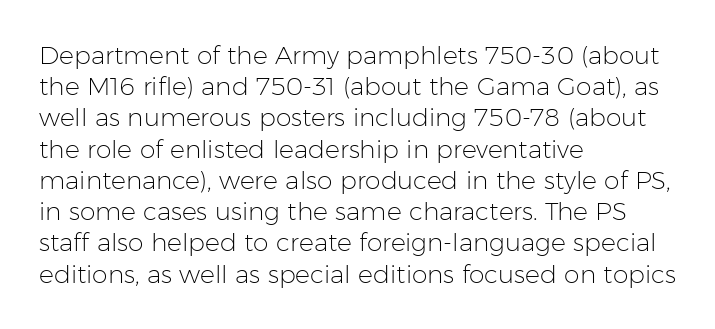
Q: Is the text bold? A: No.
Q: Is the text italic (slanted)? A: No, it is upright.
Q: Is the text underlined? A: No.
Q: How is the paragraph aligned? A: Left-aligned.
Q: Is the spacing between letters normal or unusually wide? A: Normal.
Q: Is the spacing between lines tight, normal or loose? A: Normal.
